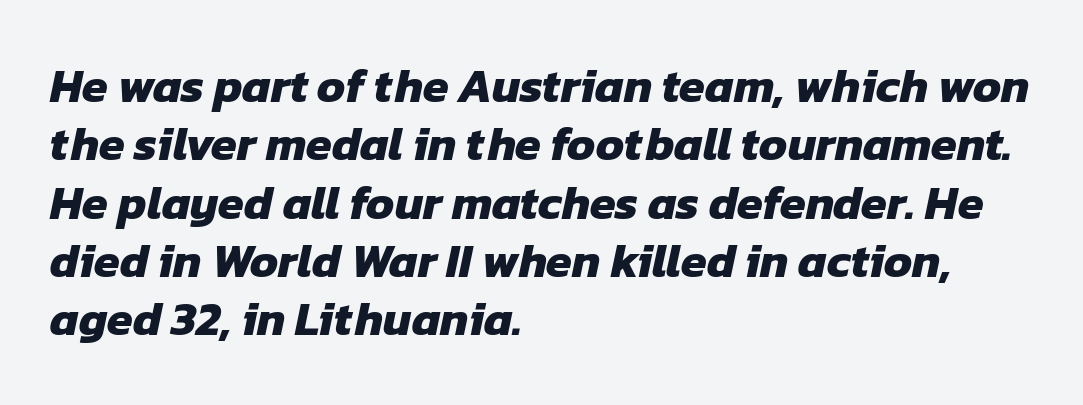
The sample has been set heavy, in full bold. Descender tails drop into unmarked territory. Short note: letters normally spaced. One-word summary of the alignment: left. Note: no serifs on the glyphs. Varying glyph widths throughout — classic text-font behaviour.
